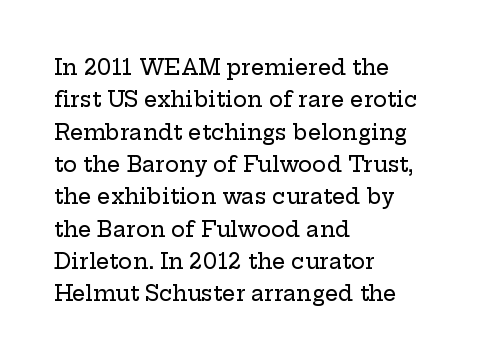
Q: Is the text italic (slanted)? A: No, it is upright.
Q: Is the text underlined? A: No.
Q: How is the paragraph aligned? A: Left-aligned.
Q: Is the spacing between letters normal or unusually wide? A: Normal.
Q: Is the spacing between lines tight, normal or loose? A: Normal.
